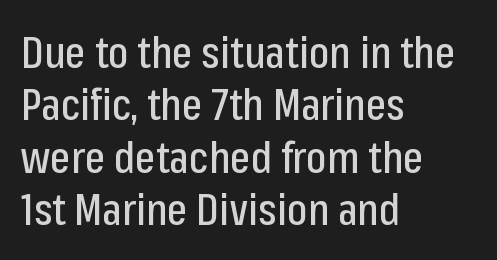
The image shows 43 px condensed sans-serif type, upright; set left-aligned, line spacing 1.22x, normal letter spacing, not underlined; low stroke contrast and a medium x-height.
